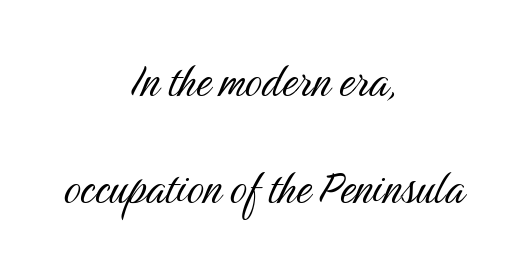
The image shows 53 px light, condensed sans-serif type; set centered, loose line spacing (2.02x), normal letter spacing, not underlined; medium stroke contrast and a medium x-height.
